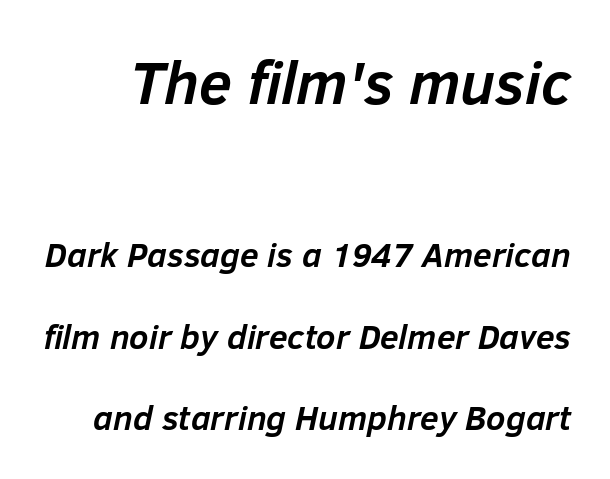
The image shows 60 px semibold type, italic (leaning right); set loose line spacing (2.39x), normal letter spacing, not underlined; the first (top) block is 1.76x larger; low stroke contrast and a medium x-height.
